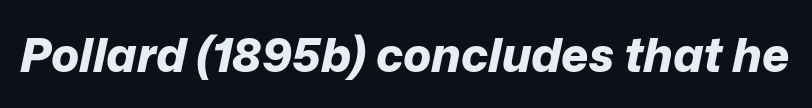
The rendering uses a bold face; every stroke is thick and dark. The line texture is even and compact thanks to regular tracking. Anything drawn beneath the words? Only blank space. A typesetter would call this proportional, since set widths differ per character. The font's italic variant was chosen for this text.
